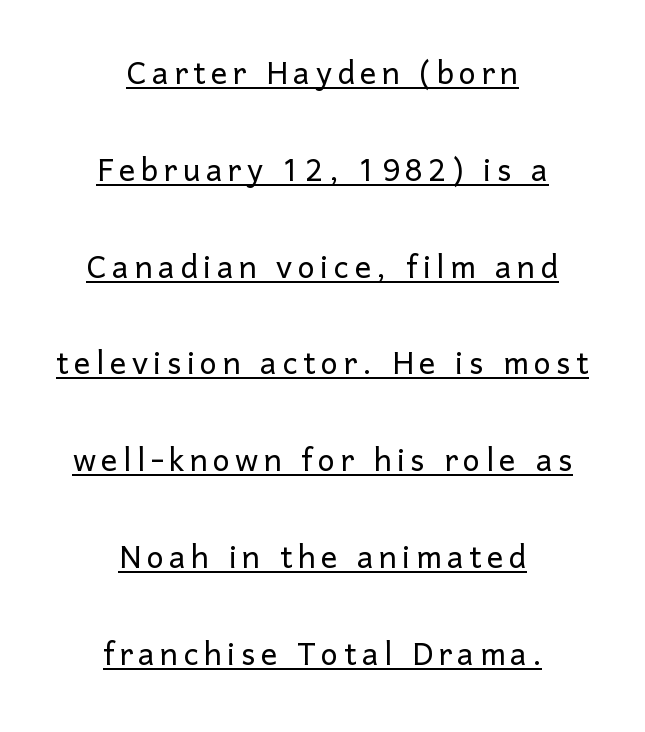
Q: Is the text bold? A: No.
Q: Is the text italic (slanted)? A: No, it is upright.
Q: Is the typeface a serif or a sans-serif typeface? A: Sans-serif.
Q: Is the text underlined? A: Yes.
Q: How is the paragraph aligned? A: Centered.
Q: Is the spacing between lines tight, normal or loose? A: Loose.
Q: Width (condensed, normal, or wide)? A: Normal.
Q: Stroke contrast? A: Low.
Q: x-height? A: Medium.
Q: Monospaced? A: No.
